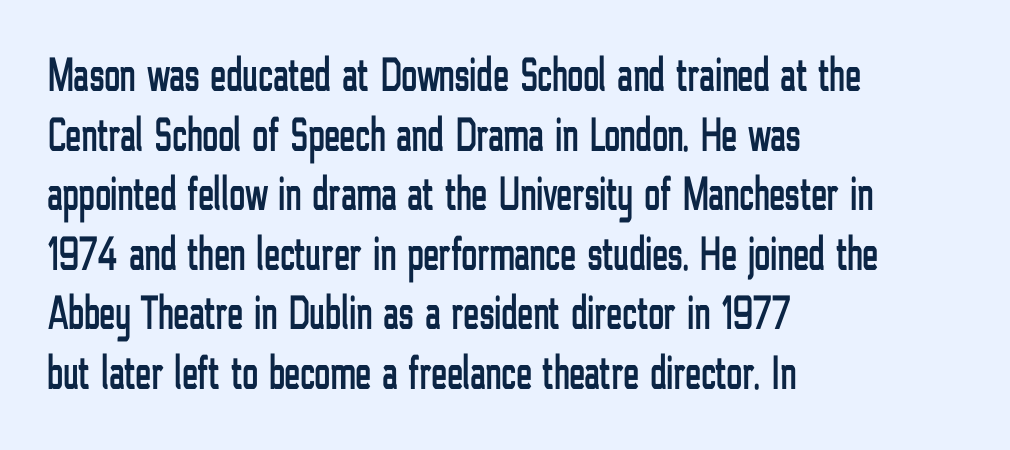
{"serif": "no", "italic": "no", "width": "condensed", "stroke_contrast": "low", "x_height": "medium", "monospaced": "no", "underline": "no", "align": "left", "line_spacing_ratio": 1.24, "letter_spacing": "normal", "letter_spacing_em": 0.0, "glyph_px": 48}
